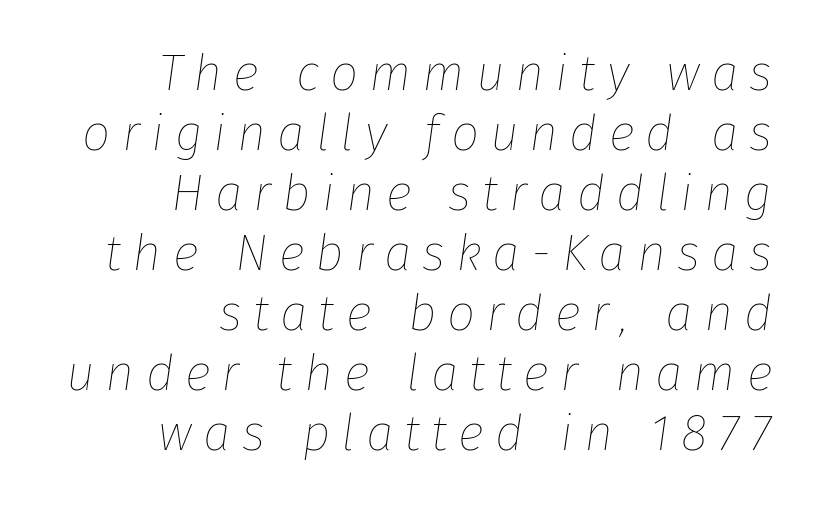
{"italic": "yes", "lean": "right", "slant_degrees": 8, "bold": "no", "weight": "thin", "width": "normal", "stroke_contrast": "low", "x_height": "medium", "monospaced": "no", "underline": "no", "align": "right", "line_spacing_ratio": 1.2, "letter_spacing": "wide", "letter_spacing_em": 0.22, "glyph_px": 50}
